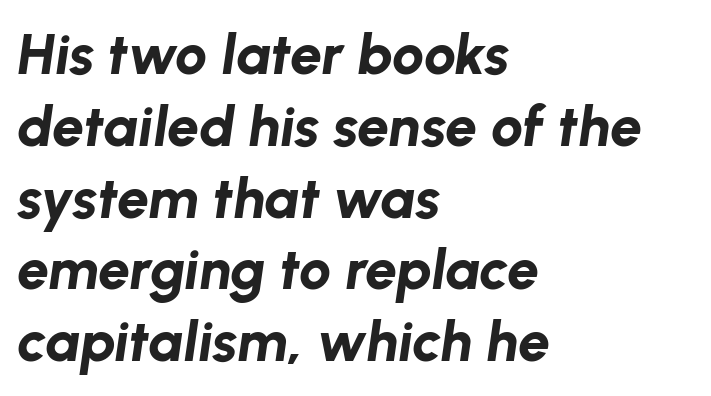
{"italic": "yes", "lean": "right", "slant_degrees": 8, "bold": "yes", "weight": "bold", "width": "normal", "stroke_contrast": "low", "x_height": "medium", "monospaced": "no", "underline": "no", "align": "left", "line_spacing": "normal", "line_spacing_ratio": 1.26, "letter_spacing": "normal", "letter_spacing_em": 0.0, "glyph_px": 57}
